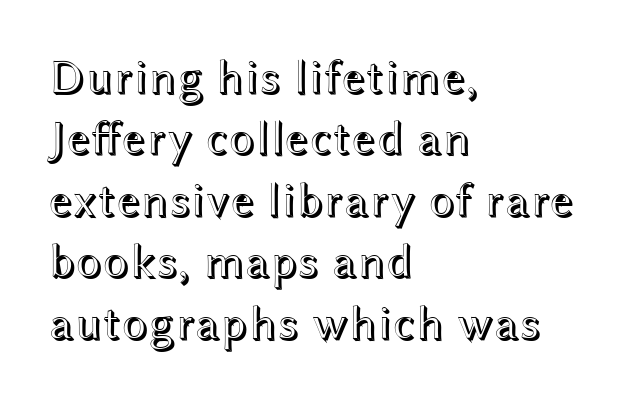
The letterforms sit shoulder to shoulder at normal distance. Just letters on the line, the space beneath them empty. A typesetter would call this proportional, since set widths differ per character. The paragraph has a hard left edge and a soft right edge. It's the straight-up-and-down kind of type. Horizontal bands of white between lines are of average thickness.
